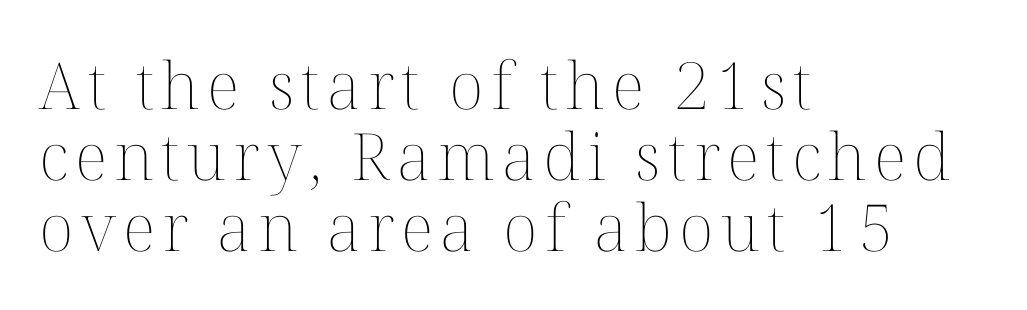
Q: Is the text bold? A: No.
Q: Is the text italic (slanted)? A: No, it is upright.
Q: Is the text underlined? A: No.
Q: How is the paragraph aligned? A: Left-aligned.
Q: Is the spacing between lines tight, normal or loose? A: Tight.
Q: Width (condensed, normal, or wide)? A: Normal.
Q: Stroke contrast? A: Medium.
Q: x-height? A: Medium.
Q: Monospaced? A: No.
